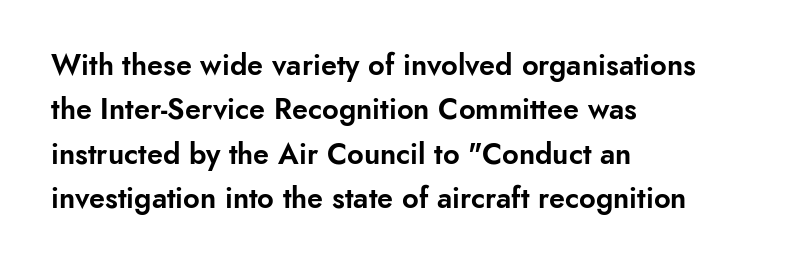
{"serif": "no", "italic": "no", "width": "normal", "stroke_contrast": "low", "x_height": "small", "monospaced": "no", "underline": "no", "align": "left", "line_spacing": "normal", "line_spacing_ratio": 1.53, "letter_spacing": "normal", "letter_spacing_em": 0.0, "glyph_px": 29}
